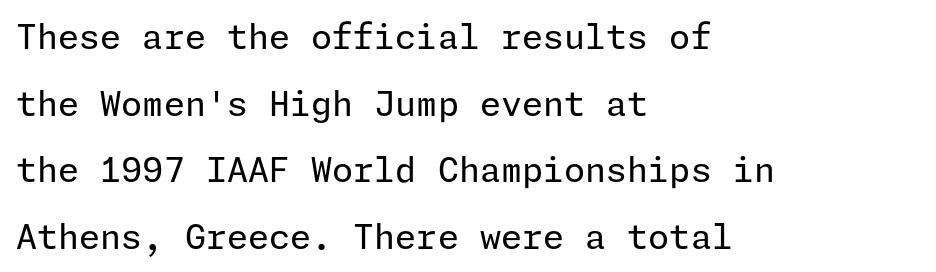
Notice how the passage keeps a crisp vertical edge on the left only. Every stem runs plumb, perpendicular to the baseline. The horizontal fit of the characters is conventional and even. Heaviness? Minimal to ordinary, like unemphasized prose. The area under the type is left untouched. The passage shown stacks its lines with a broad gap.
